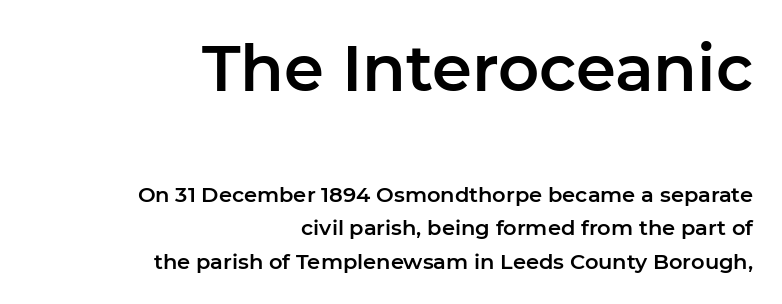
Just letters on the line, the space beneath them empty. The more generous point size was reserved for the upper chunk. The font's upright variant was chosen for this text. This rendering uses right alignment, leaving the left contour irregular. The rendering uses natural spacing where letterforms have individual widths. The rendering shows plain stroke endings on the letterforms — a sans-serif design.
